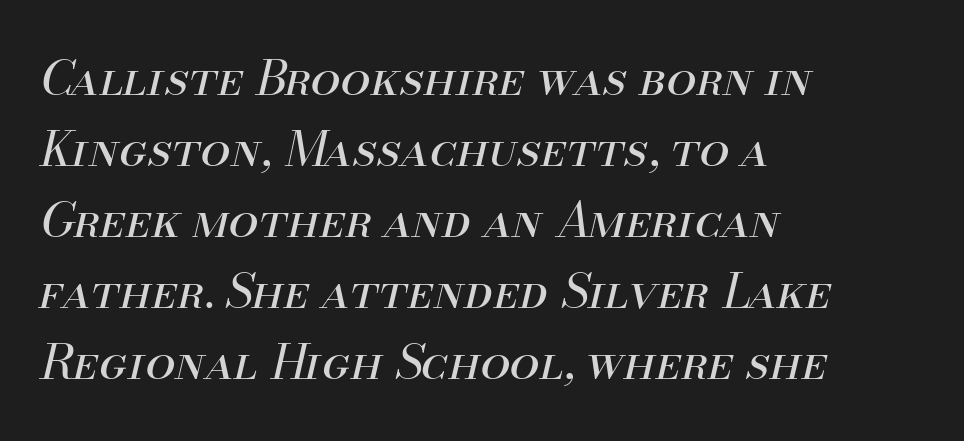
Q: Is the text bold? A: No.
Q: Is the text italic (slanted)? A: Yes, it leans right by about 13 degrees.
Q: Is the text underlined? A: No.
Q: How is the paragraph aligned? A: Left-aligned.
Q: Is the spacing between letters normal or unusually wide? A: Normal.
Q: Is the spacing between lines tight, normal or loose? A: Normal.
Q: Width (condensed, normal, or wide)? A: Normal.
Q: Stroke contrast? A: Medium.
Q: x-height? A: Small.
Q: Monospaced? A: No.
